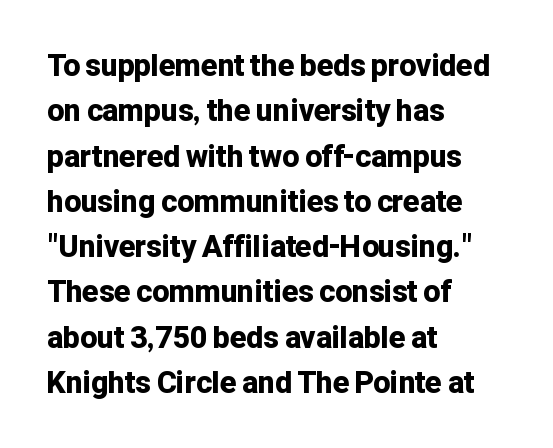
Q: Is the text bold? A: Yes.
Q: Is the text italic (slanted)? A: No, it is upright.
Q: Is the typeface a serif or a sans-serif typeface? A: Sans-serif.
Q: Is the text underlined? A: No.
Q: How is the paragraph aligned? A: Left-aligned.
Q: Is the spacing between letters normal or unusually wide? A: Normal.
Q: Is the spacing between lines tight, normal or loose? A: Normal.
Q: Width (condensed, normal, or wide)? A: Normal.
Q: Stroke contrast? A: Low.
Q: x-height? A: Medium.
Q: Monospaced? A: No.
